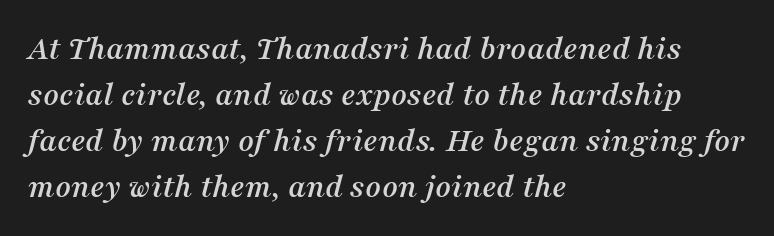
Q: Is the text italic (slanted)? A: Yes, it leans right by about 16 degrees.
Q: Is the typeface a serif or a sans-serif typeface? A: Serif.
Q: Is the text underlined? A: No.
Q: How is the paragraph aligned? A: Left-aligned.
Q: Is the spacing between letters normal or unusually wide? A: Normal.
Q: Is the spacing between lines tight, normal or loose? A: Normal.
Q: Width (condensed, normal, or wide)? A: Normal.
Q: Stroke contrast? A: Medium.
Q: x-height? A: Medium.
Q: Monospaced? A: No.
